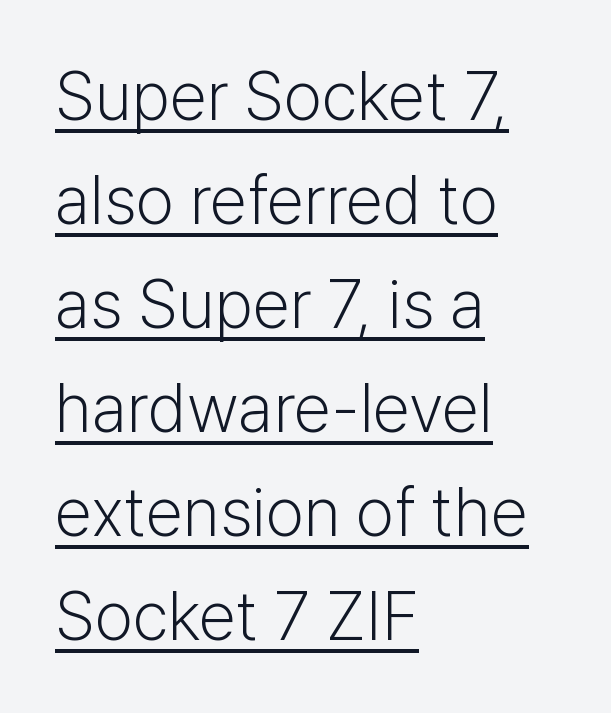
{"serif": "no", "italic": "no", "bold": "no", "weight": "light", "width": "normal", "stroke_contrast": "low", "x_height": "medium", "monospaced": "no", "underline": "yes", "align": "left", "line_spacing": "normal", "line_spacing_ratio": 1.53, "letter_spacing": "normal", "letter_spacing_em": 0.0, "glyph_px": 68}
